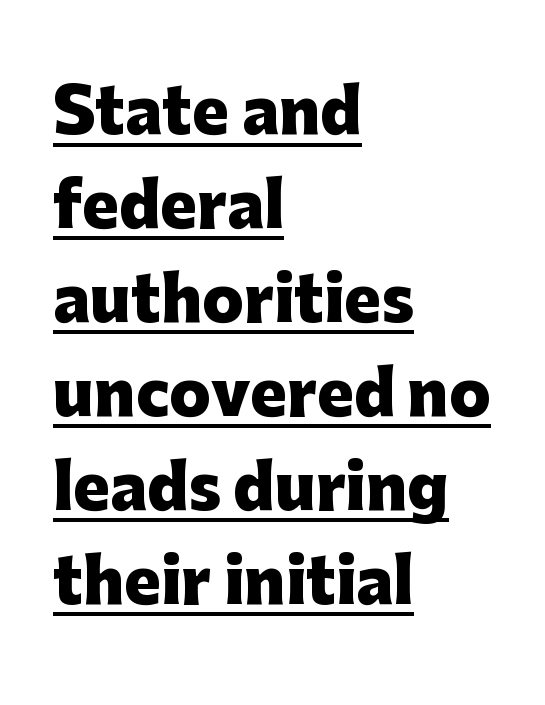
{"serif": "no", "italic": "no", "bold": "yes", "weight": "heavy", "width": "normal", "stroke_contrast": "low", "x_height": "medium", "monospaced": "no", "underline": "yes", "align": "left", "line_spacing": "normal", "line_spacing_ratio": 1.54, "letter_spacing": "normal", "letter_spacing_em": 0.0, "glyph_px": 61}
